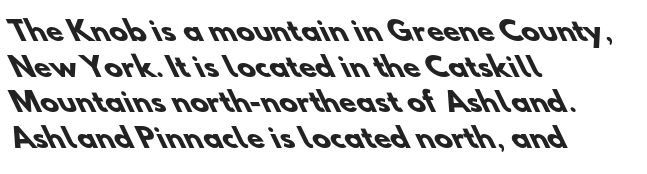
{"bold": "yes", "underline": "no", "align": "left", "line_spacing": "normal", "line_spacing_ratio": 1.32, "letter_spacing": "normal", "letter_spacing_em": 0.0, "glyph_px": 27}
